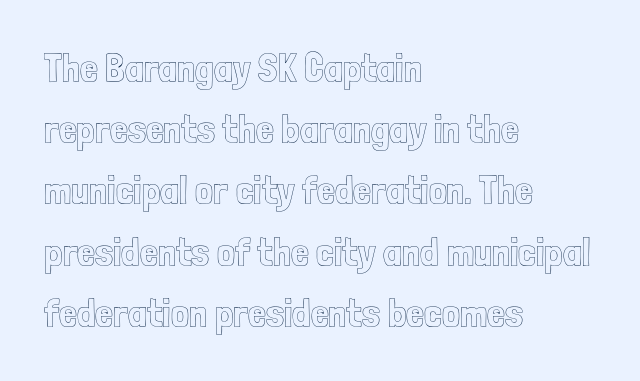
{"italic": "no", "width": "condensed", "x_height": "medium", "monospaced": "no", "underline": "no", "align": "left", "line_spacing": "normal", "line_spacing_ratio": 1.53, "letter_spacing": "normal", "letter_spacing_em": 0.0, "glyph_px": 40}
